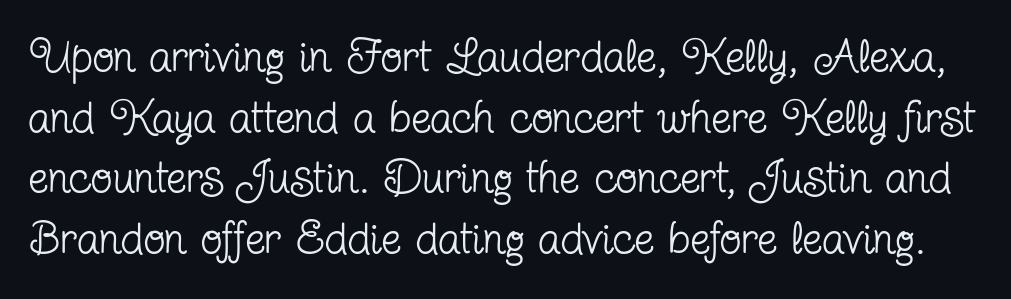
Q: Is the text bold? A: No.
Q: Is the text italic (slanted)? A: No, it is upright.
Q: Is the typeface a serif or a sans-serif typeface? A: Serif.
Q: Is the text underlined? A: No.
Q: Is the spacing between letters normal or unusually wide? A: Normal.
Q: Is the spacing between lines tight, normal or loose? A: Normal.
Q: Width (condensed, normal, or wide)? A: Condensed.
Q: Stroke contrast? A: Low.
Q: x-height? A: Medium.
Q: Monospaced? A: No.
